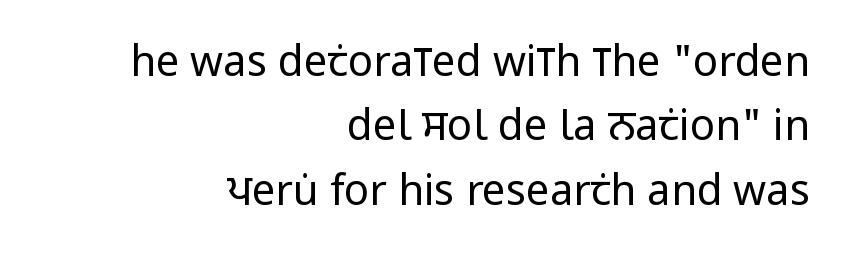
{"serif": "no", "italic": "no", "bold": "no", "weight": "regular", "width": "condensed", "stroke_contrast": "low", "x_height": "large", "monospaced": "no", "underline": "no", "align": "right", "line_spacing": "normal", "line_spacing_ratio": 1.53, "letter_spacing": "normal", "letter_spacing_em": 0.0, "glyph_px": 42}
